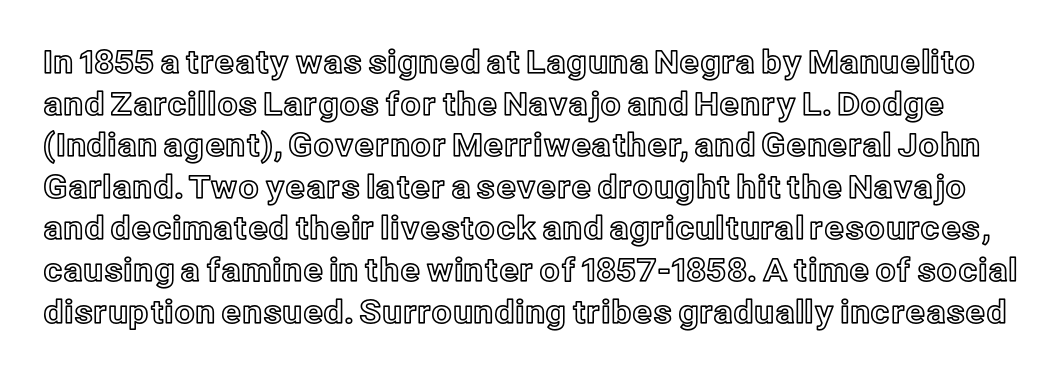
Q: Is the text italic (slanted)? A: No, it is upright.
Q: Is the text underlined? A: No.
Q: Is the spacing between letters normal or unusually wide? A: Normal.
Q: Is the spacing between lines tight, normal or loose? A: Normal.
Q: Width (condensed, normal, or wide)? A: Normal.
Q: x-height? A: Medium.
Q: Monospaced? A: No.
